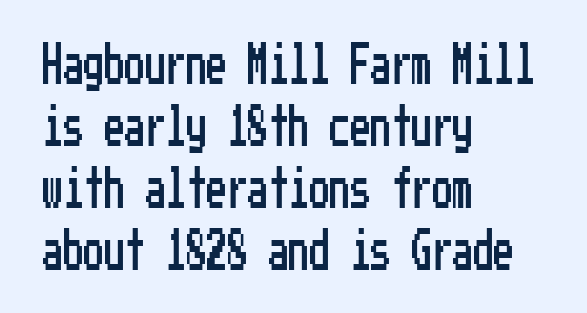
{"serif": "no", "italic": "no", "width": "condensed", "stroke_contrast": "low", "x_height": "medium", "underline": "no", "align": "left", "line_spacing": "normal", "line_spacing_ratio": 1.51, "letter_spacing": "normal", "letter_spacing_em": 0.0, "glyph_px": 41}
